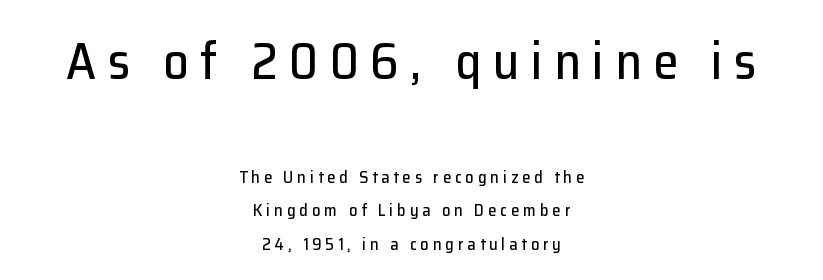
The image shows 51 px sans-serif type, upright; set centered, loose line spacing (1.98x), unusually wide letter spacing (+0.22 em), not underlined; the first (top) block is 3.0x larger; low stroke contrast and a medium x-height.
